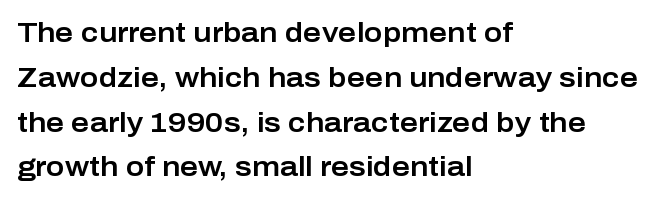
Q: Is the text italic (slanted)? A: No, it is upright.
Q: Is the typeface a serif or a sans-serif typeface? A: Sans-serif.
Q: Is the text underlined? A: No.
Q: How is the paragraph aligned? A: Left-aligned.
Q: Is the spacing between letters normal or unusually wide? A: Normal.
Q: Is the spacing between lines tight, normal or loose? A: Normal.
Q: Width (condensed, normal, or wide)? A: Normal.
Q: Stroke contrast? A: Low.
Q: x-height? A: Medium.
Q: Monospaced? A: No.
